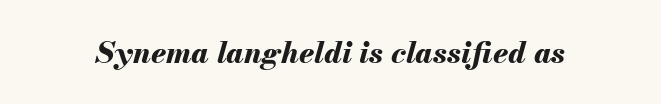
{"italic": "yes", "lean": "right", "slant_degrees": 13, "bold": "yes", "weight": "bold", "width": "normal", "stroke_contrast": "medium", "x_height": "small", "monospaced": "no", "underline": "no", "letter_spacing": "normal", "letter_spacing_em": 0.0, "glyph_px": 30}
